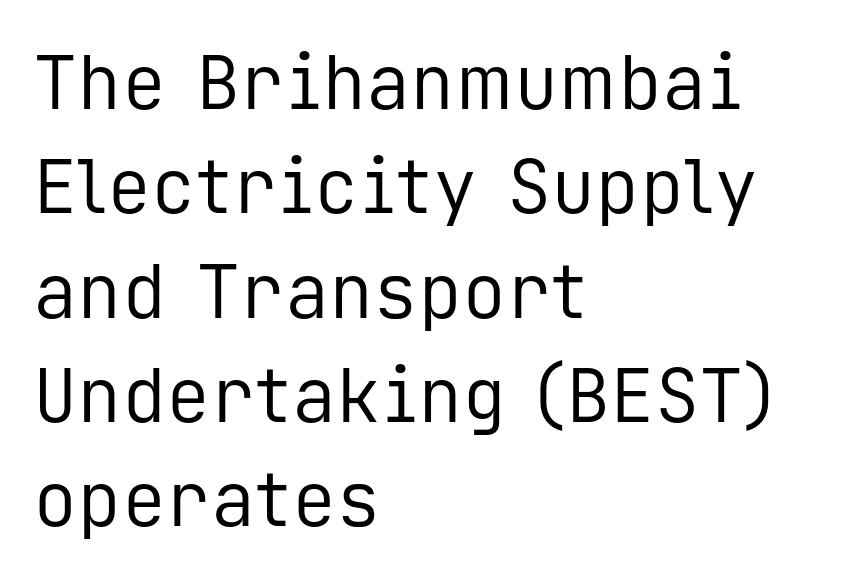
The image shows 74 px regular-weight sans-serif type, upright, monospaced; set left-aligned, normal line spacing (1.41x), normal letter spacing, not underlined; low stroke contrast and a medium x-height.
